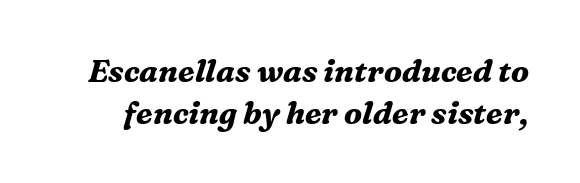
{"serif": "yes", "italic": "yes", "lean": "right", "slant_degrees": 16, "bold": "yes", "weight": "bold", "width": "normal", "stroke_contrast": "medium", "x_height": "medium", "monospaced": "no", "underline": "no", "line_spacing": "normal", "line_spacing_ratio": 1.35, "letter_spacing": "normal", "letter_spacing_em": 0.0, "glyph_px": 31}
